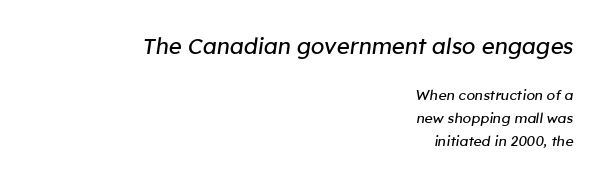
The image shows 22 px text type, italic (leaning right); set right-aligned, normal line spacing (1.65x), normal letter spacing, not underlined; the first (top) block is 1.57x larger.
